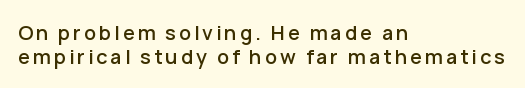
Q: Is the text italic (slanted)? A: No, it is upright.
Q: Is the text underlined? A: No.
Q: How is the paragraph aligned? A: Left-aligned.
